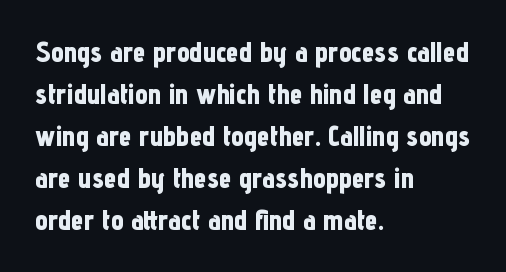
{"serif": "no", "italic": "no", "bold": "yes", "weight": "bold", "width": "condensed", "stroke_contrast": "low", "x_height": "medium", "monospaced": "no", "underline": "no", "align": "left", "line_spacing": "normal", "line_spacing_ratio": 1.5, "letter_spacing": "normal", "letter_spacing_em": 0.0, "glyph_px": 28}
